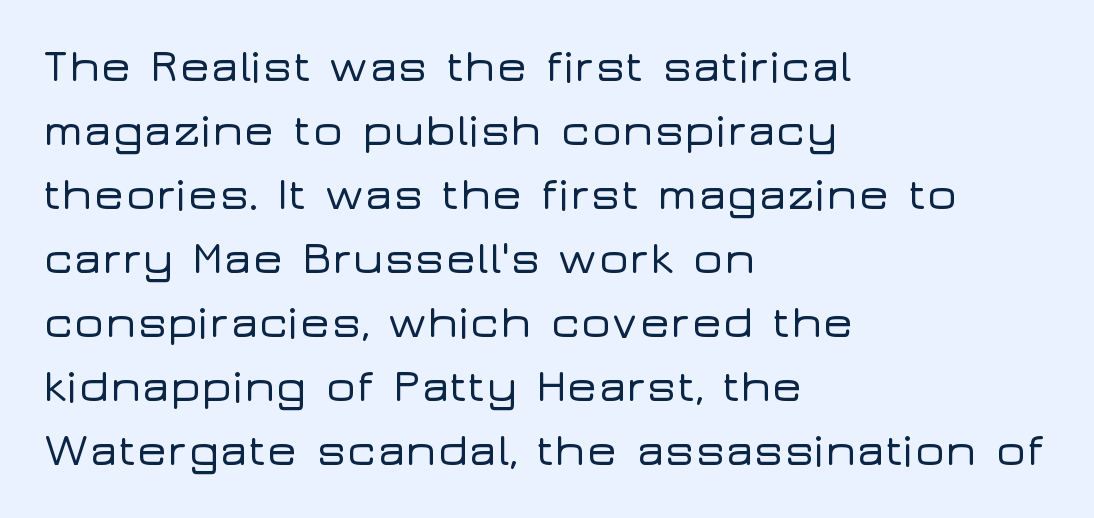
Posture: straight, roman, zero tilt. Horizontal alignment here is leftward, the default for most running prose. Nobody touched the tracking dial on this one. Normally led — the rows are evenly, conventionally spaced. The string is rendered with underlining switched off. Does the type have serifs? No, each stem ends abruptly.
